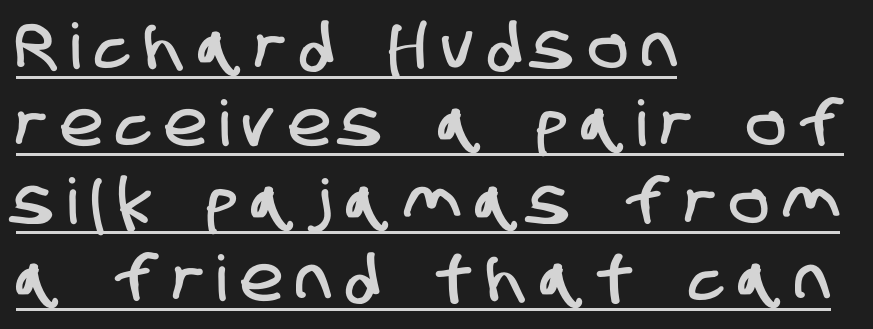
The image shows 63 px condensed sans-serif type; set left-aligned, line spacing 1.23x, unusually wide letter spacing (+0.24 em), underlined; low stroke contrast and a large x-height.
